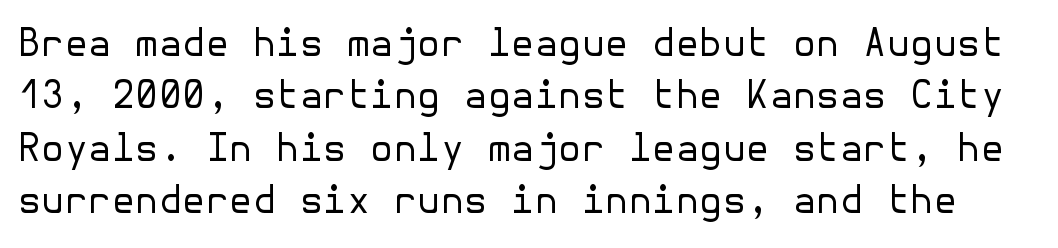
Q: Is the text bold? A: No.
Q: Is the text italic (slanted)? A: No, it is upright.
Q: Is the typeface a serif or a sans-serif typeface? A: Sans-serif.
Q: Is the text underlined? A: No.
Q: Is the spacing between letters normal or unusually wide? A: Normal.
Q: Is the spacing between lines tight, normal or loose? A: Normal.
Q: Width (condensed, normal, or wide)? A: Normal.
Q: Stroke contrast? A: Low.
Q: x-height? A: Medium.
